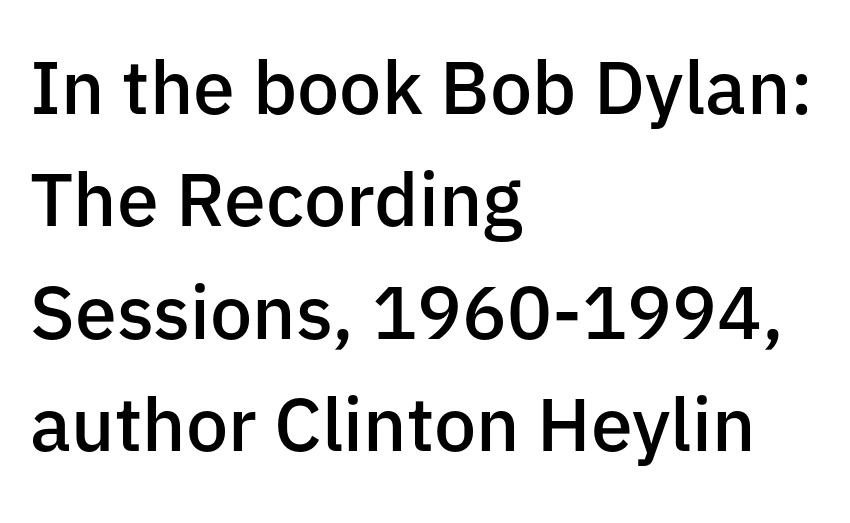
Q: Is the text bold? A: Semi-bold.
Q: Is the text italic (slanted)? A: No, it is upright.
Q: Is the typeface a serif or a sans-serif typeface? A: Sans-serif.
Q: Is the text underlined? A: No.
Q: How is the paragraph aligned? A: Left-aligned.
Q: Is the spacing between letters normal or unusually wide? A: Normal.
Q: Is the spacing between lines tight, normal or loose? A: Normal.
Q: Width (condensed, normal, or wide)? A: Normal.
Q: Stroke contrast? A: Low.
Q: x-height? A: Medium.
Q: Monospaced? A: No.
